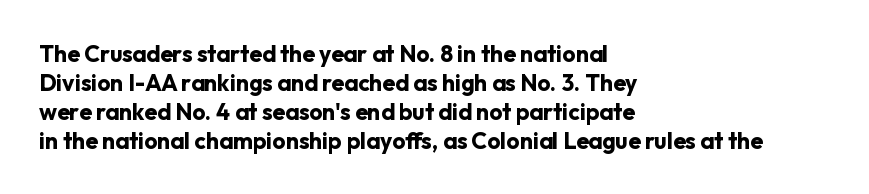
Q: Is the text bold? A: Yes.
Q: Is the text italic (slanted)? A: No, it is upright.
Q: Is the text underlined? A: No.
Q: How is the paragraph aligned? A: Left-aligned.
Q: Is the spacing between letters normal or unusually wide? A: Normal.
Q: Is the spacing between lines tight, normal or loose? A: Normal.
